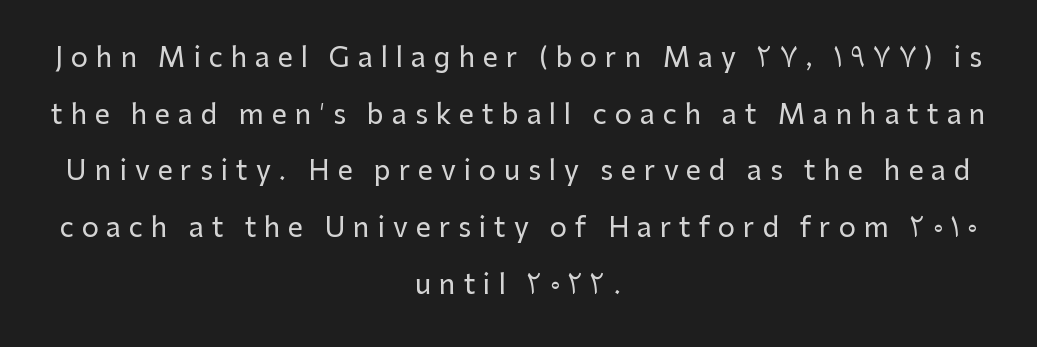
{"italic": "no", "underline": "no", "align": "center", "line_spacing": "loose", "line_spacing_ratio": 2.1, "letter_spacing": "wide", "letter_spacing_em": 0.29, "glyph_px": 27}
